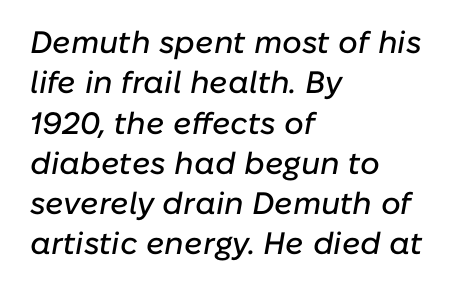
{"italic": "yes", "lean": "right", "slant_degrees": 10, "width": "normal", "stroke_contrast": "low", "x_height": "medium", "monospaced": "no", "underline": "no", "align": "left", "line_spacing": "normal", "line_spacing_ratio": 1.3, "letter_spacing": "normal", "letter_spacing_em": 0.0, "glyph_px": 31}
